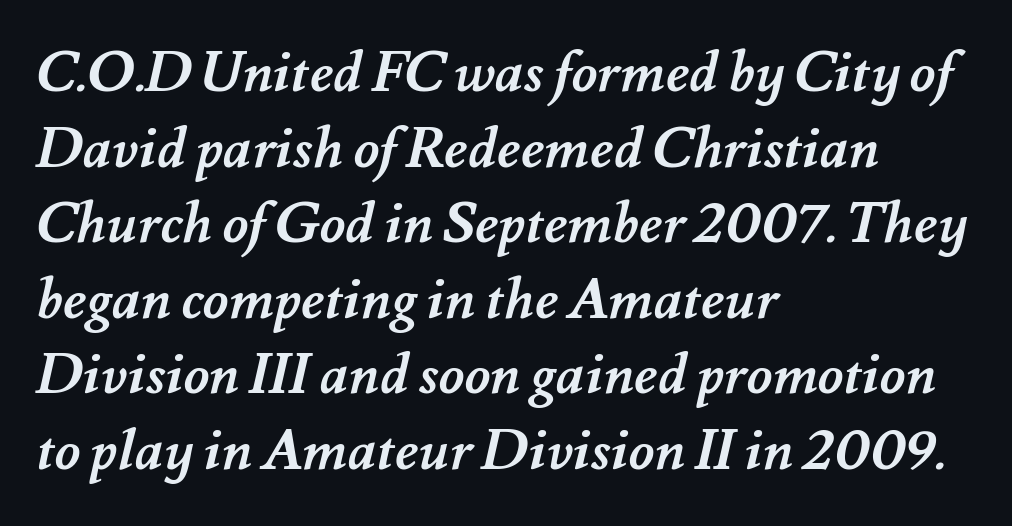
This sample keeps an unexceptional amount of space between lines. Quick note: underline off. The face used here is proportionally spaced, like ordinary book or web type. The letters sit at their default tracking, neither squeezed nor spread. The typesetter chose a ragged-right arrangement here. The typesetting leans heavy: a genuine bold.
